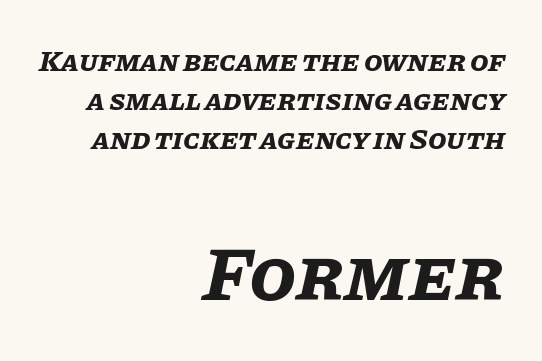
The image shows 76 px bold type, italic (leaning right); set right-aligned, normal line spacing (1.3x), normal letter spacing, not underlined; the second (bottom) block is 2.53x larger; low stroke contrast and a large x-height.
